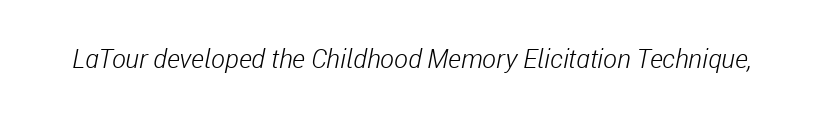
Q: Is the text bold? A: No.
Q: Is the text italic (slanted)? A: Yes, it leans right by about 11 degrees.
Q: Is the text underlined? A: No.
Q: Is the spacing between letters normal or unusually wide? A: Normal.
